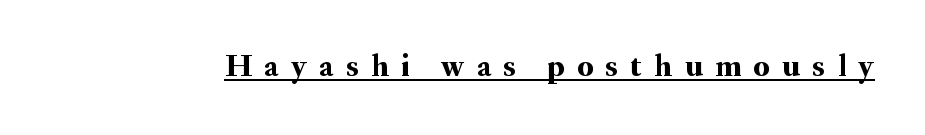
Varying glyph widths throughout — classic text-font behaviour. The rendering uses the underline text-decoration. Posture: straight, roman, zero tilt. The rendering shows small feet on the letterforms — a serif design. Here the glyphs are tracked loosely, breaking word shapes into spaced letters.
